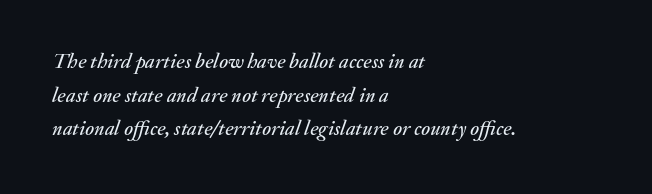
{"italic": "yes", "lean": "right", "slant_degrees": 20, "underline": "no", "align": "left", "line_spacing": "normal", "line_spacing_ratio": 1.6, "letter_spacing": "normal", "letter_spacing_em": 0.0, "glyph_px": 21}
